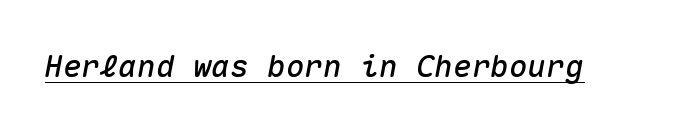
Q: Is the text italic (slanted)? A: Yes, it leans right by about 10 degrees.
Q: Is the text underlined? A: Yes.
Q: Is the spacing between letters normal or unusually wide? A: Normal.
Q: Width (condensed, normal, or wide)? A: Normal.
Q: Stroke contrast? A: Medium.
Q: x-height? A: Medium.
Q: Monospaced? A: Yes.
